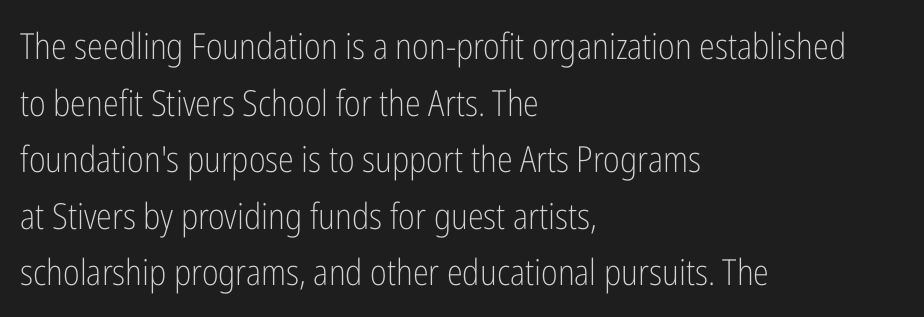
The zone under the glyphs is completely vacant. This sample has the flowing, uneven cadence of proportional lettering. Ordinary non-slanted type is in use. Compared with typical paragraphs, the rows here are spaced about the same.
